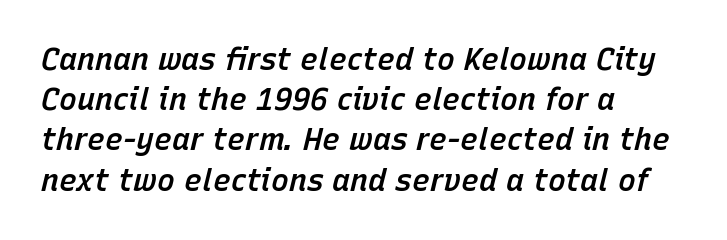
{"italic": "yes", "lean": "right", "slant_degrees": 15, "bold": "semi", "weight": "semibold", "width": "normal", "stroke_contrast": "low", "x_height": "medium", "monospaced": "no", "underline": "no", "align": "left", "line_spacing": "normal", "line_spacing_ratio": 1.34, "letter_spacing": "normal", "letter_spacing_em": 0.0, "glyph_px": 30}
